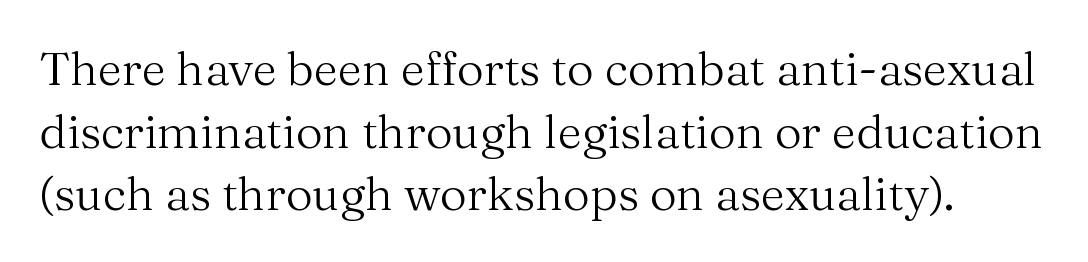
Q: Is the text bold? A: No.
Q: Is the text italic (slanted)? A: No, it is upright.
Q: Is the typeface a serif or a sans-serif typeface? A: Serif.
Q: Is the text underlined? A: No.
Q: Is the spacing between letters normal or unusually wide? A: Normal.
Q: Is the spacing between lines tight, normal or loose? A: Normal.
Q: Width (condensed, normal, or wide)? A: Normal.
Q: Stroke contrast? A: Medium.
Q: x-height? A: Medium.
Q: Monospaced? A: No.
